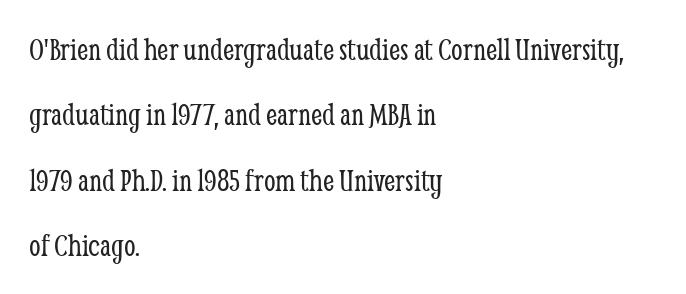
The image shows 33 px light, condensed serif type, upright; set left-aligned, loose line spacing (1.98x), normal letter spacing, not underlined; low stroke contrast and a medium x-height.
